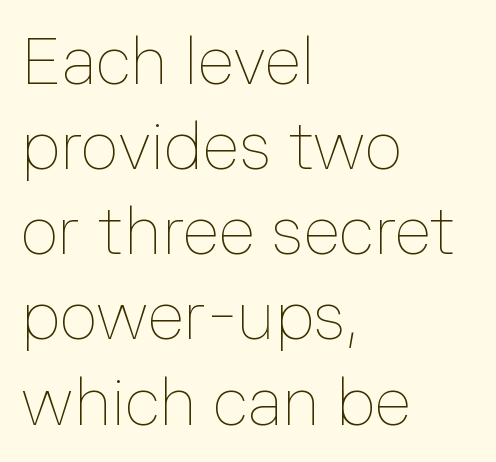
{"italic": "no", "bold": "no", "weight": "thin", "width": "normal", "stroke_contrast": "low", "x_height": "medium", "monospaced": "no", "underline": "no", "align": "left", "line_spacing": "normal", "line_spacing_ratio": 1.29, "letter_spacing": "normal", "letter_spacing_em": 0.0, "glyph_px": 66}
